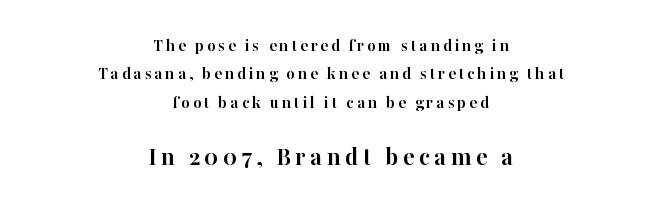
The specimen reads as upright at a glance. These words are printed bold, with thick strokes throughout. The letters in the lower block stand taller than those in the block above. Words float on clear page, feet unadorned.
